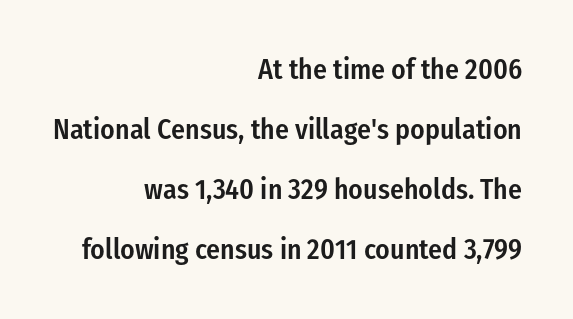
Each line ends at the same right margin while the left side varies. The gaps between neighbouring characters are ordinary and unremarkable. Underline: absent. I'd call this a sans setting — the letters go barefoot. Heft: intermediate — a semibold. This is the regular roman posture of the typeface.
